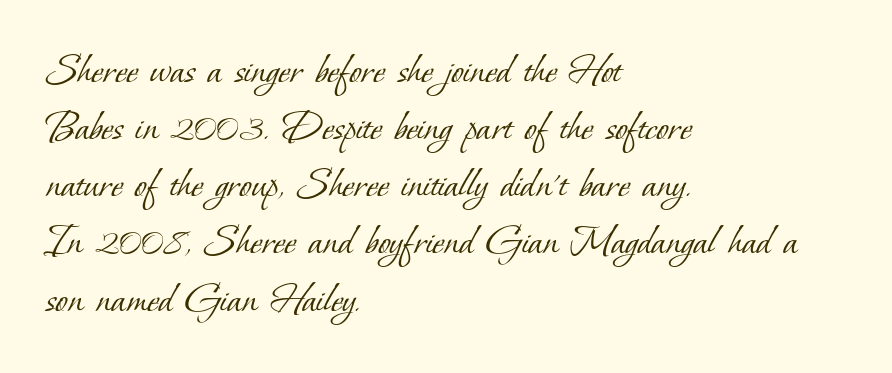
{"serif": "yes", "bold": "no", "weight": "light", "width": "normal", "stroke_contrast": "low", "x_height": "small", "monospaced": "no", "underline": "no", "align": "left", "line_spacing": "normal", "line_spacing_ratio": 1.27, "letter_spacing": "normal", "letter_spacing_em": 0.0, "glyph_px": 45}
